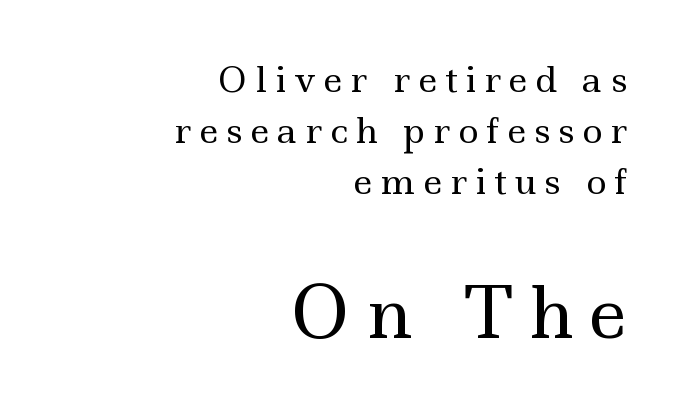
The image shows 70 px regular-weight, wide serif type, upright; set right-aligned, normal line spacing (1.46x), unusually wide letter spacing (+0.22 em), not underlined; the second (bottom) block is 2.0x larger; a small x-height.
